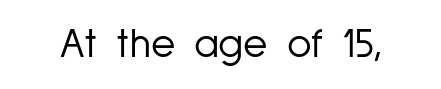
{"serif": "no", "italic": "no", "bold": "no", "weight": "light", "width": "condensed", "stroke_contrast": "low", "x_height": "medium", "monospaced": "no", "underline": "no", "letter_spacing": "normal", "letter_spacing_em": 0.0, "glyph_px": 42}
